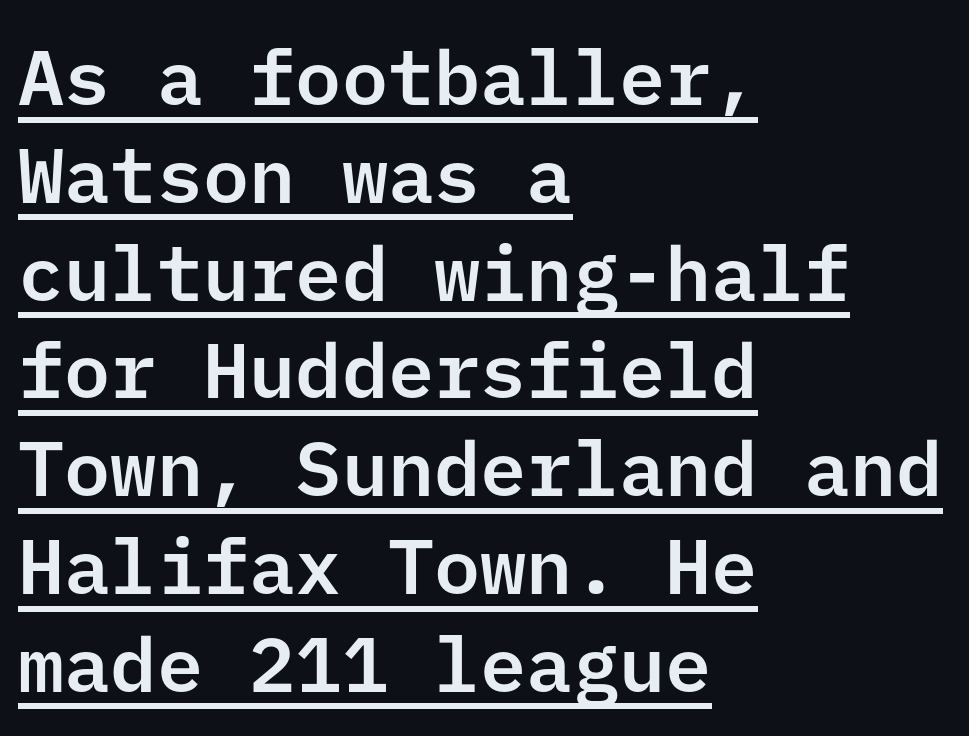
Q: Is the text italic (slanted)? A: No, it is upright.
Q: Is the typeface a serif or a sans-serif typeface? A: Sans-serif.
Q: Is the text underlined? A: Yes.
Q: How is the paragraph aligned? A: Left-aligned.
Q: Is the spacing between letters normal or unusually wide? A: Normal.
Q: Is the spacing between lines tight, normal or loose? A: Normal.
Q: Width (condensed, normal, or wide)? A: Normal.
Q: Stroke contrast? A: Low.
Q: x-height? A: Medium.
